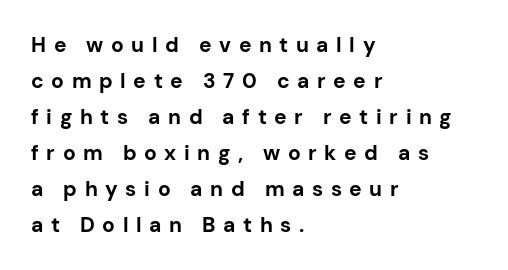
The image shows 21 px bold type, upright; set left-aligned, line spacing 1.71x, unusually wide letter spacing (+0.36 em), not underlined.
